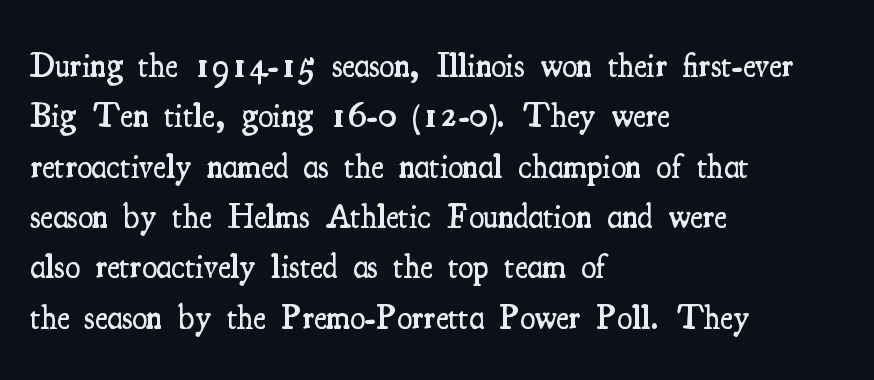
{"serif": "yes", "italic": "no", "bold": "semi", "weight": "semibold", "width": "condensed", "stroke_contrast": "medium", "x_height": "small", "monospaced": "no", "underline": "no", "align": "left", "line_spacing": "normal", "line_spacing_ratio": 1.48, "letter_spacing": "normal", "letter_spacing_em": 0.0, "glyph_px": 34}
